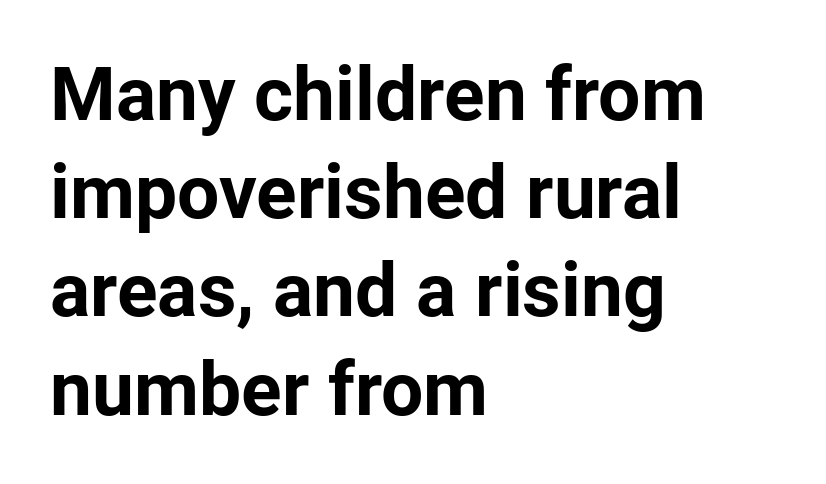
The image shows 75 px bold sans-serif type, upright; set left-aligned, normal line spacing (1.31x), normal letter spacing, not underlined; low stroke contrast and a medium x-height.
